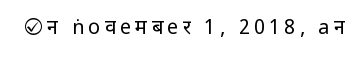
The image shows 20 px text type, upright; set unusually wide letter spacing (+0.21 em), not underlined.
